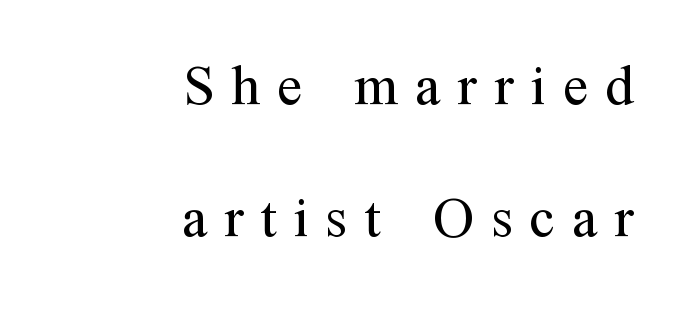
{"serif": "yes", "italic": "no", "bold": "no", "weight": "regular", "width": "normal", "stroke_contrast": "medium", "x_height": "medium", "monospaced": "no", "underline": "no", "align": "right", "line_spacing": "loose", "line_spacing_ratio": 2.28, "letter_spacing": "wide", "letter_spacing_em": 0.29, "glyph_px": 58}
